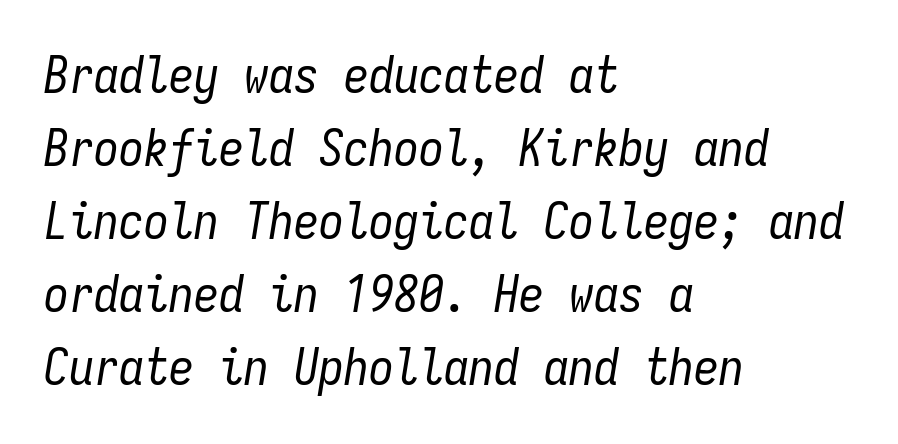
The rendering uses a moderate line-height, typical for paragraphs. Bare-footed words on every line. Horizontally, the lines are justified to the leading edge only. The type is set solid horizontally, with unmodified tracking. Posture: slanted. No heavy texture on the line: the type isn't bold.
